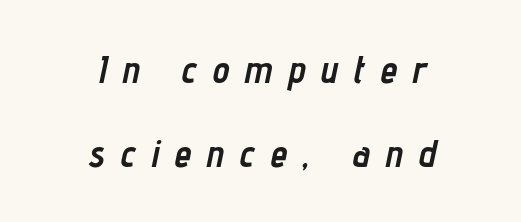
The image shows 38 px semibold, condensed type, italic (leaning right); set centered, loose line spacing (2.21x), unusually wide letter spacing (+0.42 em), not underlined; low stroke contrast and a medium x-height.
